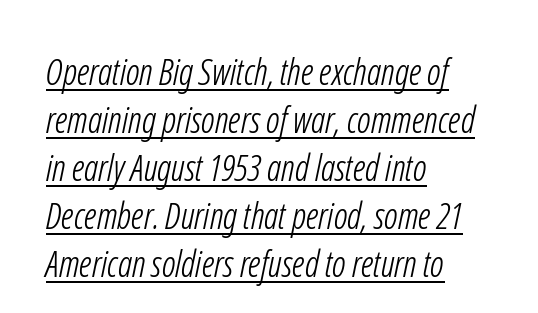
{"serif": "no", "bold": "no", "weight": "light", "width": "condensed", "stroke_contrast": "low", "x_height": "medium", "monospaced": "no", "underline": "yes", "align": "left", "line_spacing": "normal", "line_spacing_ratio": 1.33, "letter_spacing": "normal", "letter_spacing_em": 0.0, "glyph_px": 36}
